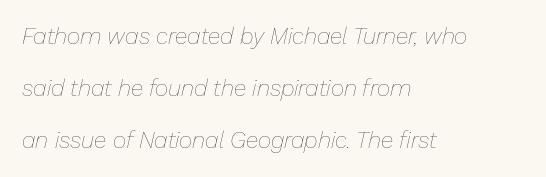
Q: Is the text bold? A: No.
Q: Is the text italic (slanted)? A: Yes, it leans right by about 13 degrees.
Q: Is the text underlined? A: No.
Q: How is the paragraph aligned? A: Left-aligned.
Q: Is the spacing between letters normal or unusually wide? A: Normal.
Q: Is the spacing between lines tight, normal or loose? A: Loose.
